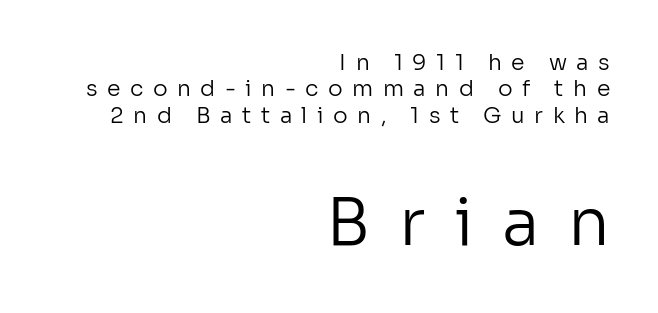
Q: Is the text bold? A: No.
Q: Is the text italic (slanted)? A: No, it is upright.
Q: Is the typeface a serif or a sans-serif typeface? A: Sans-serif.
Q: Is the text underlined? A: No.
Q: How is the paragraph aligned? A: Right-aligned.
Q: Is the spacing between letters normal or unusually wide? A: Unusually wide.
Q: Which block of text is set in a larger size, the first (top) or the second (bottom)? A: The second (bottom) one.
Q: Width (condensed, normal, or wide)? A: Normal.
Q: Stroke contrast? A: Low.
Q: x-height? A: Medium.
Q: Monospaced? A: No.
